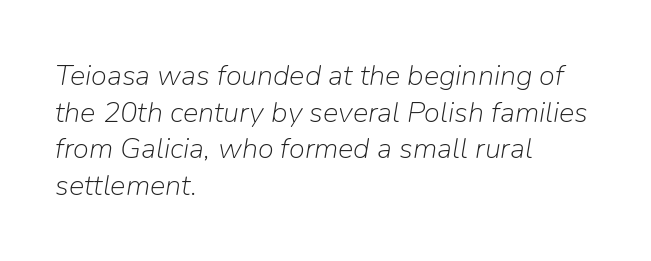
The axis of the letterforms is tilted away from vertical. No heavy texture on the line: the type isn't bold. Underline: absent. One glance says typical: line gaps are just what's usual. A typesetter would call this proportional, since set widths differ per character. The passage shown has conventional tracking throughout.
